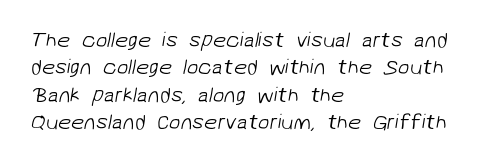
Is there much room between lines? A standard amount, neither cramped nor airy. You could call the tracking neutral — neither tight nor loose. The typesetter chose a ragged-right arrangement here. Only glyphs here, with clear space below each row. The weight would be labelled regular, book, light, or lighter still.
